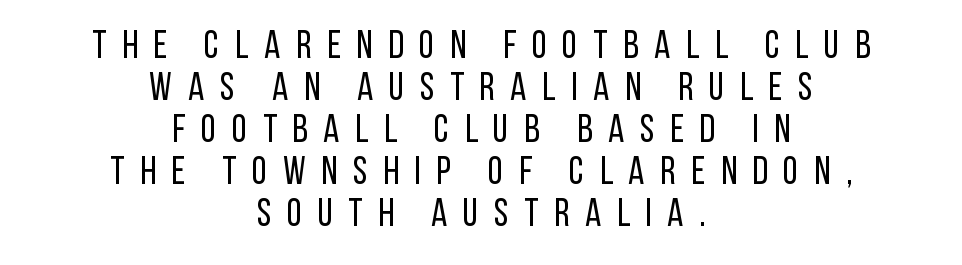
The image shows 39 px regular-weight, condensed sans-serif type, upright; set centered, tight line spacing (1.08x), unusually wide letter spacing (+0.4 em), not underlined; low stroke contrast and a large x-height.
